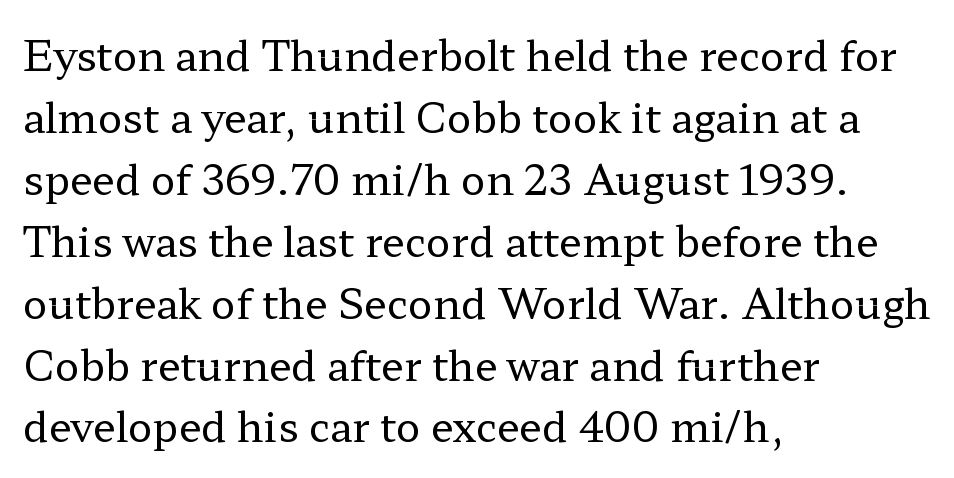
A typesetter would mark this as roman, not italic. How are the letters spaced? Ordinarily, with no added tracking. Teacher's note: observe the even left margin — that is flush-left alignment. Think of a printed novel: that variable character pitch is what you see here. Successive baselines arrive at the customary interval.
